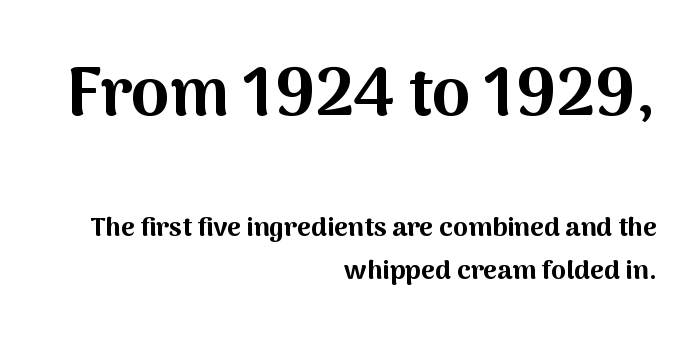
Q: Is the text bold? A: Yes.
Q: Is the text italic (slanted)? A: No, it is upright.
Q: Is the typeface a serif or a sans-serif typeface? A: Sans-serif.
Q: Is the text underlined? A: No.
Q: How is the paragraph aligned? A: Right-aligned.
Q: Is the spacing between letters normal or unusually wide? A: Normal.
Q: Is the spacing between lines tight, normal or loose? A: Normal.
Q: Which block of text is set in a larger size, the first (top) or the second (bottom)? A: The first (top) one.
Q: Width (condensed, normal, or wide)? A: Normal.
Q: Stroke contrast? A: Medium.
Q: x-height? A: Medium.
Q: Monospaced? A: No.
